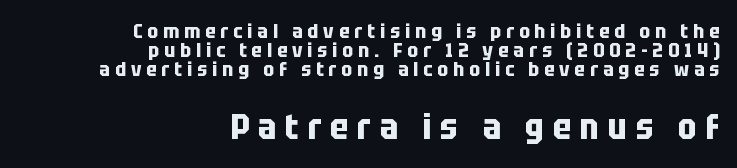
Compared with typical body copy, the letter spacing here is much looser. The baseline area is clear. Which chunk is bigger? The second one — the bottom block dwarfs the top. Is there any slant? The stems are plumb. A flush-right, rag-left setting is used for this passage. You can tell from the bare stems that sans-serif type was used.
